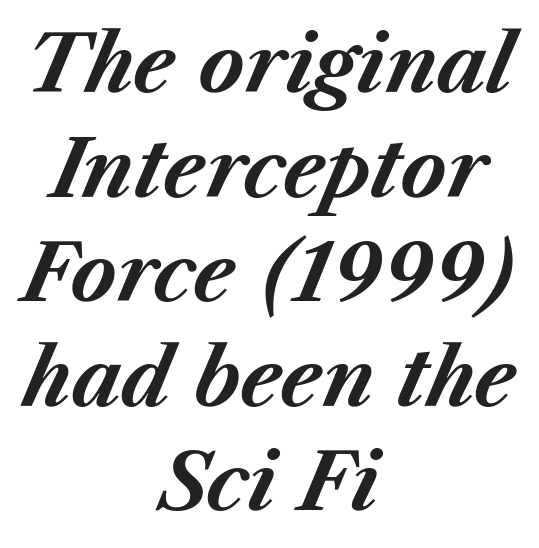
Q: Is the text bold? A: Yes.
Q: Is the text italic (slanted)? A: Yes, it leans right by about 23 degrees.
Q: Is the text underlined? A: No.
Q: How is the paragraph aligned? A: Centered.
Q: Is the spacing between letters normal or unusually wide? A: Normal.
Q: Is the spacing between lines tight, normal or loose? A: Normal.
Q: Width (condensed, normal, or wide)? A: Normal.
Q: Stroke contrast? A: Medium.
Q: x-height? A: Medium.
Q: Monospaced? A: No.
